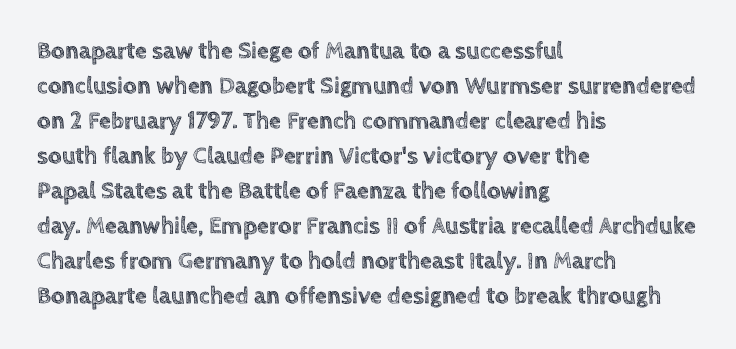
Q: Is the text italic (slanted)? A: No, it is upright.
Q: Is the text underlined? A: No.
Q: How is the paragraph aligned? A: Left-aligned.
Q: Is the spacing between letters normal or unusually wide? A: Normal.
Q: Is the spacing between lines tight, normal or loose? A: Normal.
